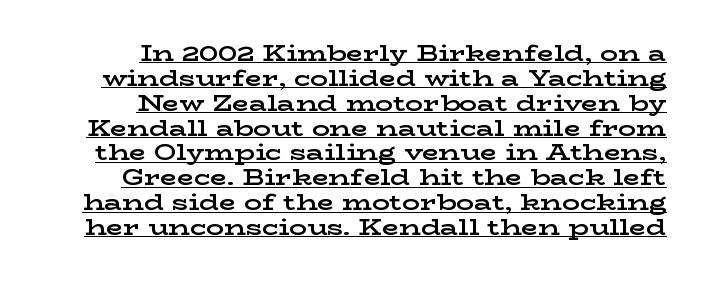
Does the lettering tilt? It doesn't — this is upright. Short note: letters normally spaced. Honestly, the rows look squashed on top of each other. The characters look thick and weighty, a clear bold. Which margin do the lines hug? The right one — the left edge is uneven.
